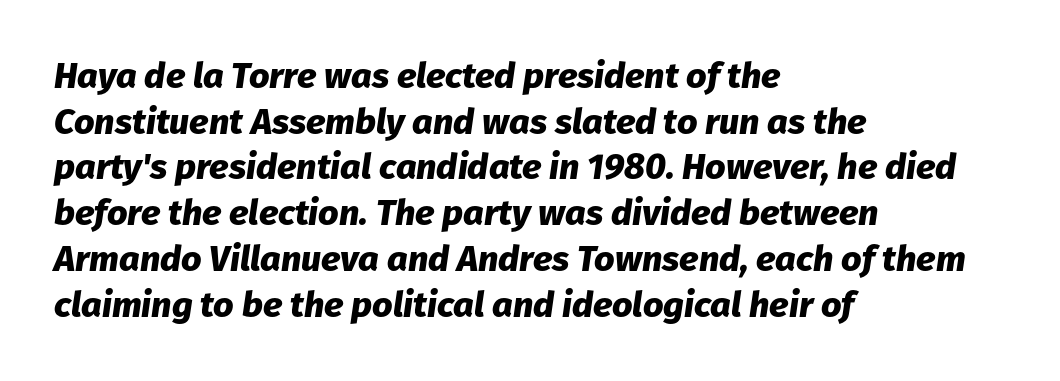
Q: Is the text bold? A: Yes.
Q: Is the text italic (slanted)? A: Yes, it leans right by about 8 degrees.
Q: Is the text underlined? A: No.
Q: How is the paragraph aligned? A: Left-aligned.
Q: Is the spacing between letters normal or unusually wide? A: Normal.
Q: Is the spacing between lines tight, normal or loose? A: Normal.
Q: Width (condensed, normal, or wide)? A: Normal.
Q: Stroke contrast? A: Low.
Q: x-height? A: Medium.
Q: Monospaced? A: No.
